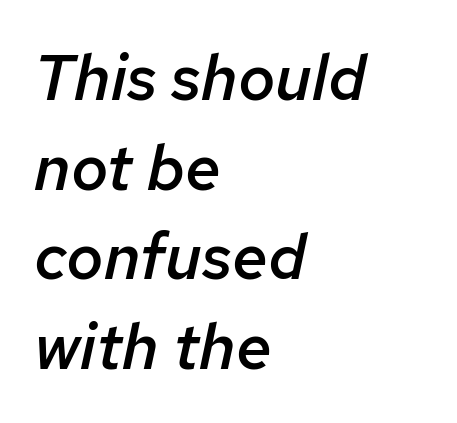
{"italic": "yes", "lean": "right", "slant_degrees": 12, "bold": "semi", "weight": "semibold", "width": "normal", "stroke_contrast": "low", "x_height": "medium", "monospaced": "no", "underline": "no", "align": "left", "line_spacing": "normal", "line_spacing_ratio": 1.4, "letter_spacing": "normal", "letter_spacing_em": 0.0, "glyph_px": 64}
